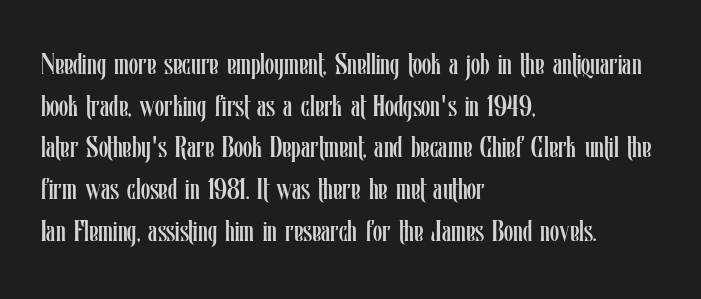
Q: Is the text bold? A: No.
Q: Is the text italic (slanted)? A: No, it is upright.
Q: Is the text underlined? A: No.
Q: How is the paragraph aligned? A: Left-aligned.
Q: Is the spacing between letters normal or unusually wide? A: Normal.
Q: Is the spacing between lines tight, normal or loose? A: Normal.
Q: Width (condensed, normal, or wide)? A: Condensed.
Q: Stroke contrast? A: Low.
Q: x-height? A: Medium.
Q: Monospaced? A: No.
